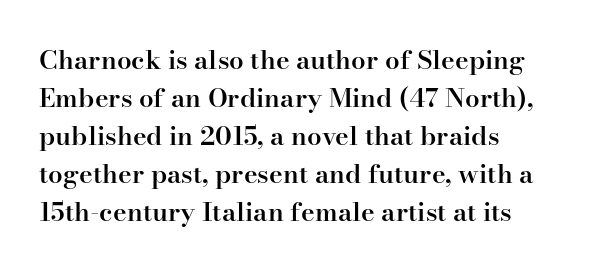
One glance says typical: line gaps are just what's usual. All the whitespace from short lines collects on the right. Stems and bowls a touch heavier than normal — semibold. Only glyphs here, with clear space below each row. Letter spacing: default.
